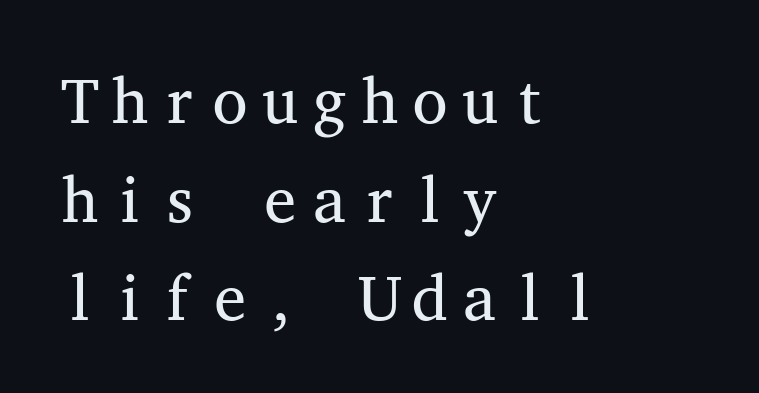
The image shows 64 px regular-weight, wide serif type, upright, monospaced; set left-aligned, normal line spacing (1.54x), normal letter spacing, not underlined; medium stroke contrast and a medium x-height.
